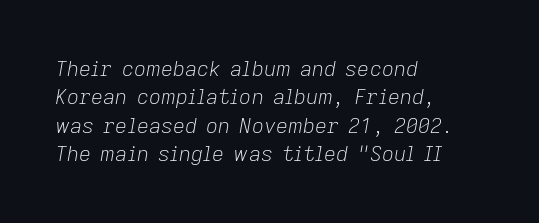
Q: Is the text bold? A: No.
Q: Is the text italic (slanted)? A: Yes, it leans right by about 9 degrees.
Q: Is the text underlined? A: No.
Q: How is the paragraph aligned? A: Left-aligned.
Q: Is the spacing between letters normal or unusually wide? A: Normal.
Q: Is the spacing between lines tight, normal or loose? A: Normal.
